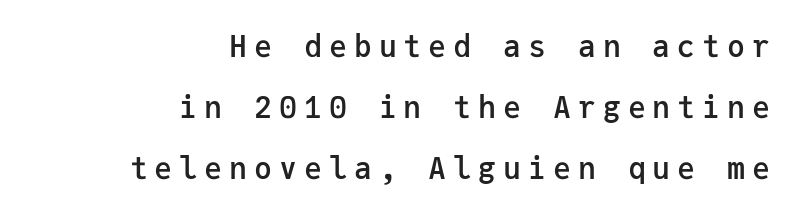
The image shows 30 px semibold sans-serif type, upright, monospaced; set right-aligned, loose line spacing (2.03x), unusually wide letter spacing (+0.23 em), not underlined; low stroke contrast and a medium x-height.
